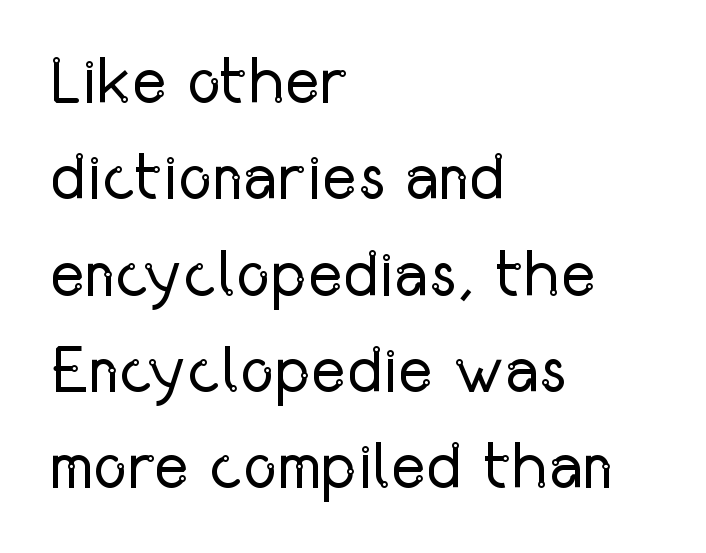
Q: Is the text bold? A: No.
Q: Is the text italic (slanted)? A: No, it is upright.
Q: Is the typeface a serif or a sans-serif typeface? A: Sans-serif.
Q: Is the text underlined? A: No.
Q: How is the paragraph aligned? A: Left-aligned.
Q: Is the spacing between letters normal or unusually wide? A: Normal.
Q: Is the spacing between lines tight, normal or loose? A: Normal.
Q: Width (condensed, normal, or wide)? A: Condensed.
Q: Stroke contrast? A: Low.
Q: x-height? A: Medium.
Q: Monospaced? A: No.
